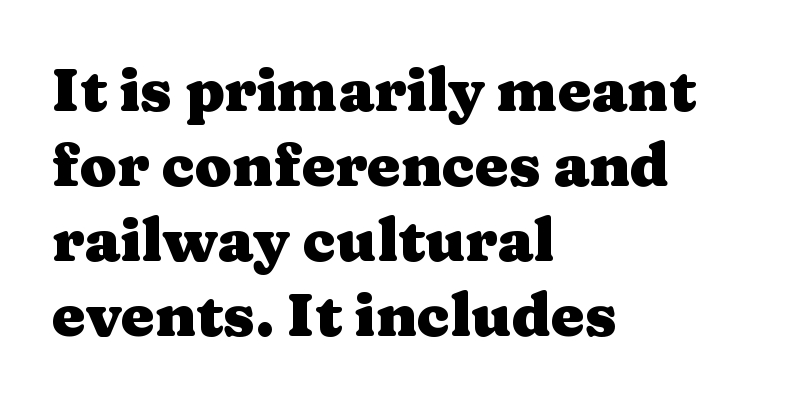
Q: Is the text bold? A: Yes.
Q: Is the text italic (slanted)? A: No, it is upright.
Q: Is the typeface a serif or a sans-serif typeface? A: Serif.
Q: Is the text underlined? A: No.
Q: How is the paragraph aligned? A: Left-aligned.
Q: Is the spacing between letters normal or unusually wide? A: Normal.
Q: Is the spacing between lines tight, normal or loose? A: Normal.
Q: Width (condensed, normal, or wide)? A: Wide.
Q: Stroke contrast? A: Medium.
Q: x-height? A: Medium.
Q: Monospaced? A: No.
